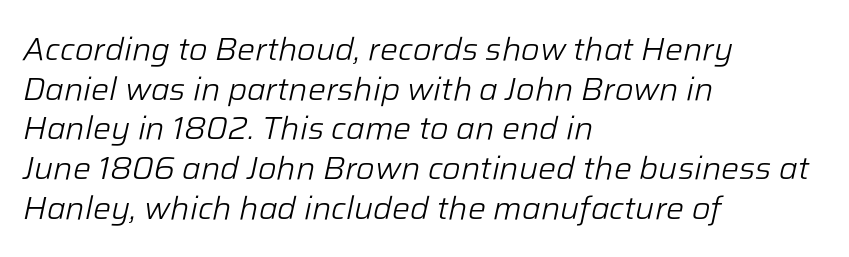
The image shows 32 px light type, italic (leaning right); set left-aligned, line spacing 1.24x, normal letter spacing, not underlined; low stroke contrast and a medium x-height.
